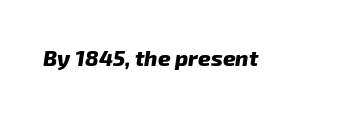
Does extra space separate the letters? No, they use regular spacing. Quick note: underline off. This is heavy type, rendered in bold.
